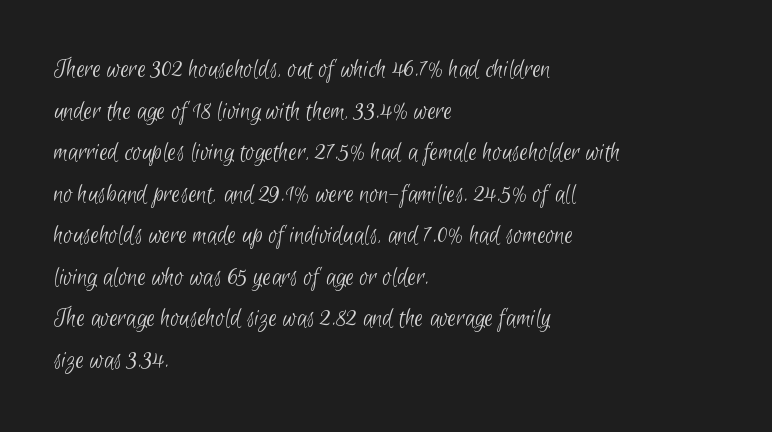
{"bold": "no", "underline": "no", "align": "left", "line_spacing": "normal", "line_spacing_ratio": 1.54, "letter_spacing": "normal", "letter_spacing_em": 0.0, "glyph_px": 27}
